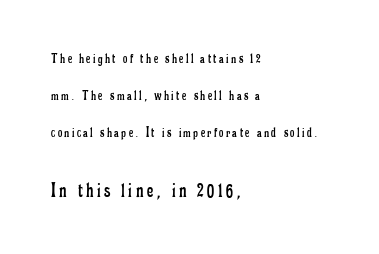
The image shows 22 px text type, upright; set left-aligned, loose line spacing (2.47x), not underlined; the second (bottom) block is 1.47x larger.
